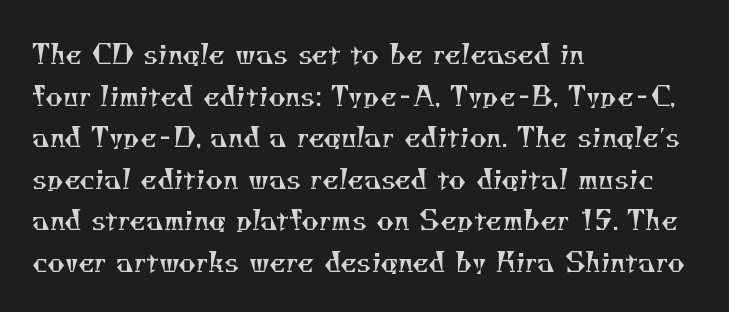
Here the glyphs are tracked normally, forming tight word shapes. This block has exactly the height ordinary leading produces. The setting favours the left margin, as ordinary paragraphs usually do. Type without underlining.
